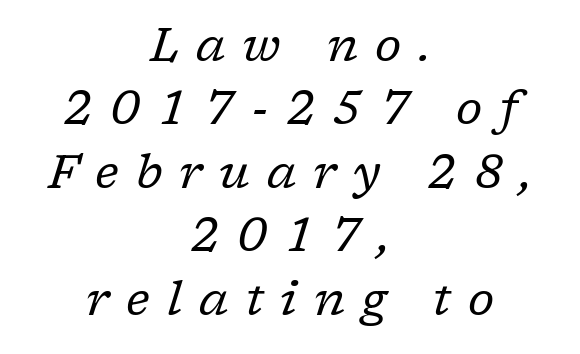
Heaviness? Minimal to ordinary, like unemphasized prose. You can tell it's italic because the verticals aren't actually vertical. There is plenty of visible air inserted between adjacent glyphs. Font category for this specimen: serif. Notice how the passage keeps no hard edge, just a central spine. Think of a printed novel: that variable character pitch is what you see here.
